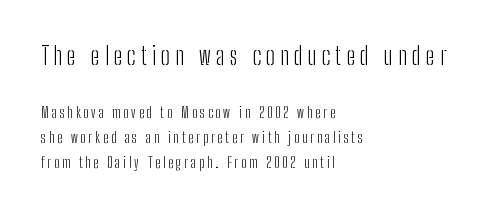
The image shows 24 px text type, upright; set left-aligned, line spacing 1.81x, unusually wide letter spacing (+0.22 em), not underlined; the first (top) block is 1.71x larger.
